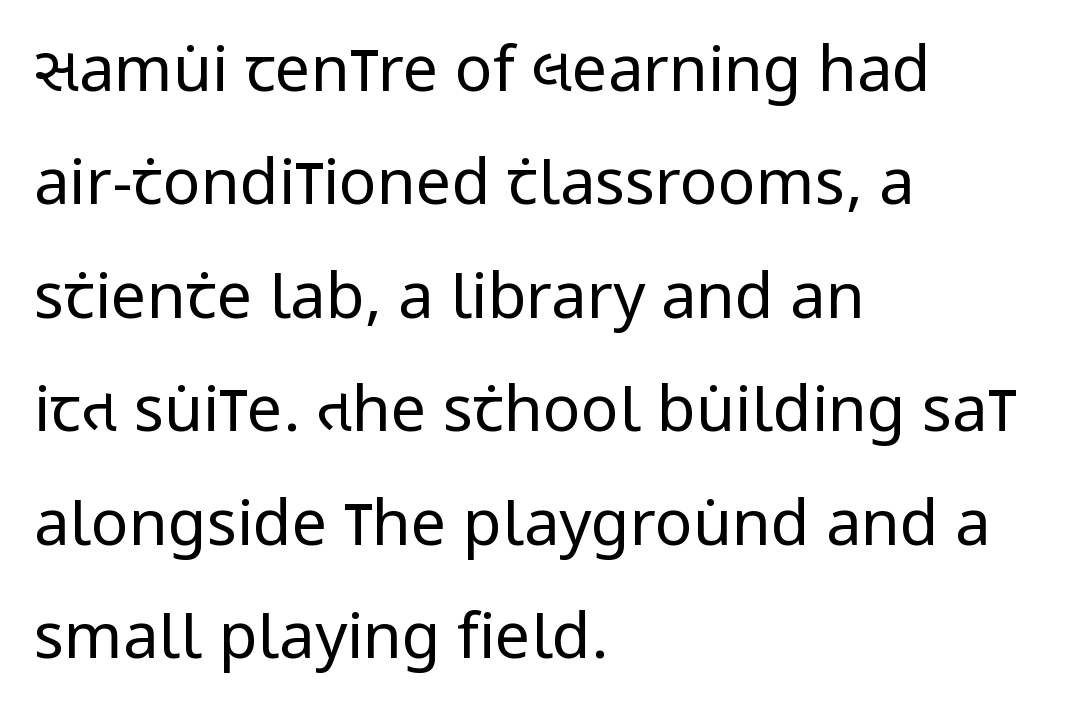
{"serif": "no", "italic": "no", "bold": "no", "weight": "regular", "width": "condensed", "stroke_contrast": "low", "x_height": "large", "monospaced": "no", "underline": "no", "align": "left", "line_spacing_ratio": 1.8, "letter_spacing": "normal", "letter_spacing_em": 0.0, "glyph_px": 63}
